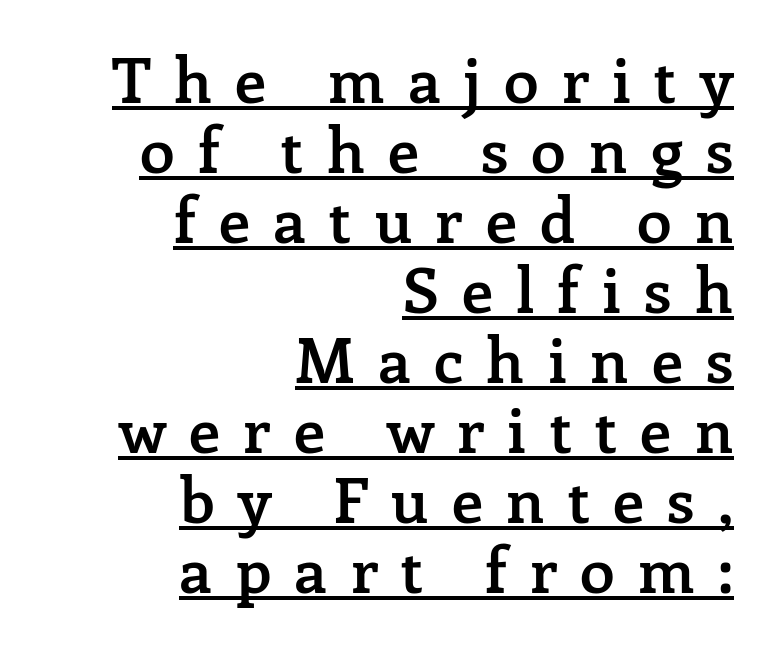
Style check: upright. A typesetter would call this proportional, since set widths differ per character. In terms of leading, this rendering errs on the cramped side. This is moderately heavy type, rendered in semibold. Notice how a bar underscores the lettering throughout.
